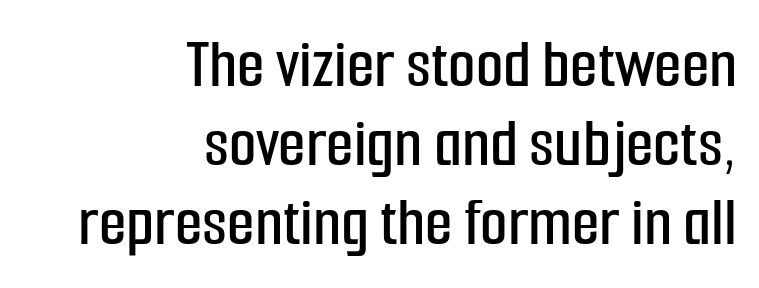
Interline gaps are noticeably narrow in this sample. Check the space under the baseline: it is left empty. To sum up the face: it is a sans, with no serifs. This sample is right-justified, so line beginnings fall wherever the words allow.
